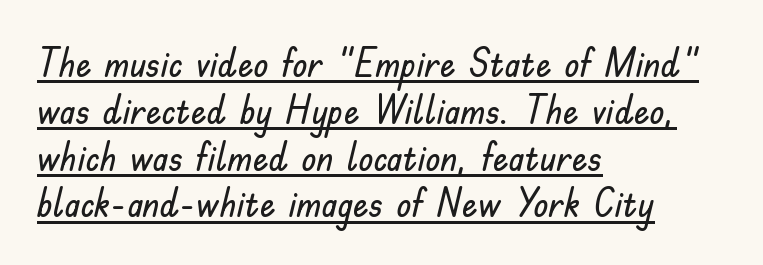
Q: Is the text italic (slanted)? A: Yes.
Q: Is the typeface a serif or a sans-serif typeface? A: Sans-serif.
Q: Is the text underlined? A: Yes.
Q: How is the paragraph aligned? A: Left-aligned.
Q: Is the spacing between letters normal or unusually wide? A: Normal.
Q: Width (condensed, normal, or wide)? A: Normal.
Q: Stroke contrast? A: Low.
Q: x-height? A: Small.
Q: Monospaced? A: No.
